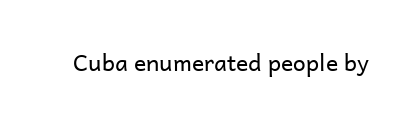
The type is set solid horizontally, with unmodified tracking. Words float on clear page, feet unadorned. A quiet, ordinary-to-light weight characterises the typeface. The type sits square on the baseline with zero lean.
